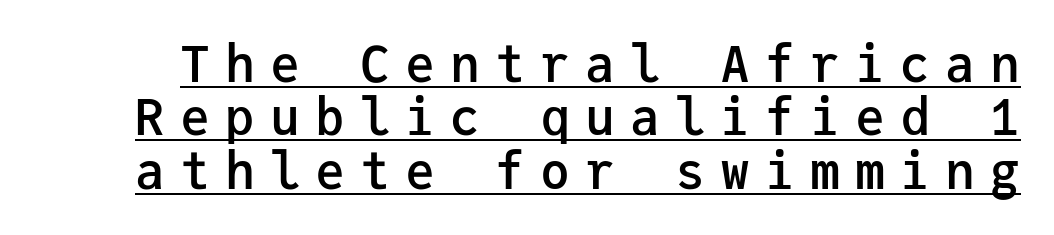
Q: Is the text bold? A: Semi-bold.
Q: Is the text italic (slanted)? A: No, it is upright.
Q: Is the typeface a serif or a sans-serif typeface? A: Sans-serif.
Q: Is the text underlined? A: Yes.
Q: Is the spacing between letters normal or unusually wide? A: Unusually wide.
Q: Is the spacing between lines tight, normal or loose? A: Tight.
Q: Width (condensed, normal, or wide)? A: Normal.
Q: Stroke contrast? A: Low.
Q: x-height? A: Medium.
Q: Monospaced? A: Yes.
